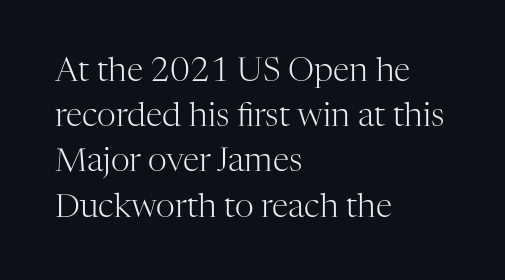
The image shows 33 px light serif type, upright; set left-aligned, normal line spacing (1.37x), normal letter spacing, not underlined; high stroke contrast and a medium x-height.
